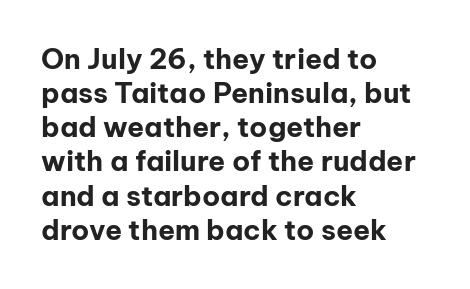
Q: Is the text bold? A: Yes.
Q: Is the text italic (slanted)? A: No, it is upright.
Q: Is the typeface a serif or a sans-serif typeface? A: Sans-serif.
Q: Is the text underlined? A: No.
Q: How is the paragraph aligned? A: Left-aligned.
Q: Is the spacing between letters normal or unusually wide? A: Normal.
Q: Width (condensed, normal, or wide)? A: Normal.
Q: Stroke contrast? A: Low.
Q: x-height? A: Medium.
Q: Monospaced? A: No.
